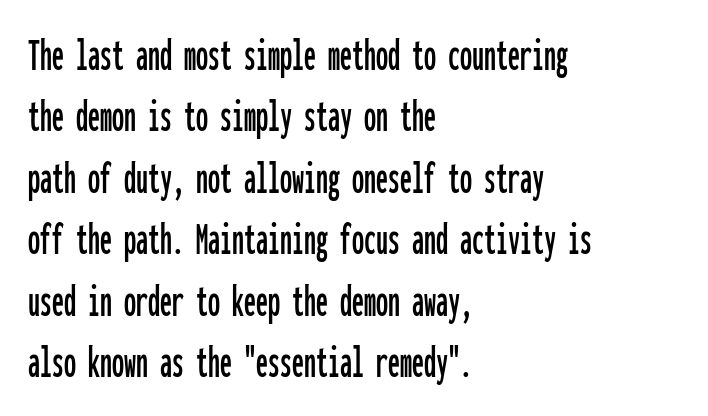
Q: Is the text italic (slanted)? A: No, it is upright.
Q: Is the typeface a serif or a sans-serif typeface? A: Sans-serif.
Q: Is the text underlined? A: No.
Q: How is the paragraph aligned? A: Left-aligned.
Q: Is the spacing between letters normal or unusually wide? A: Normal.
Q: Is the spacing between lines tight, normal or loose? A: Normal.
Q: Width (condensed, normal, or wide)? A: Condensed.
Q: Stroke contrast? A: Low.
Q: x-height? A: Medium.
Q: Monospaced? A: Yes.
